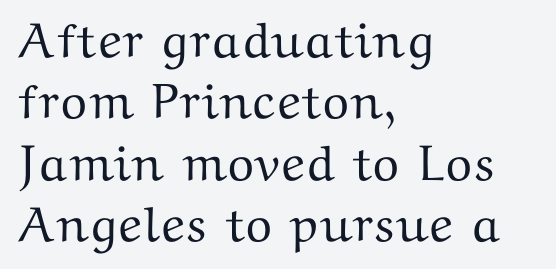
The space beneath each line is pristine and unruled. This sample uses a serif face. Proportional: the letters do not fall into vertical columns. Line beginnings align vertically; line endings do not.
